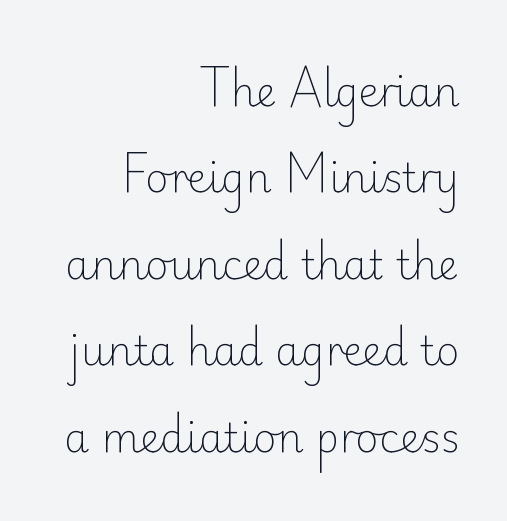
The image shows 40 px light sans-serif type, upright; set right-aligned, loose line spacing (2.16x), normal letter spacing, not underlined; low stroke contrast and a small x-height.
